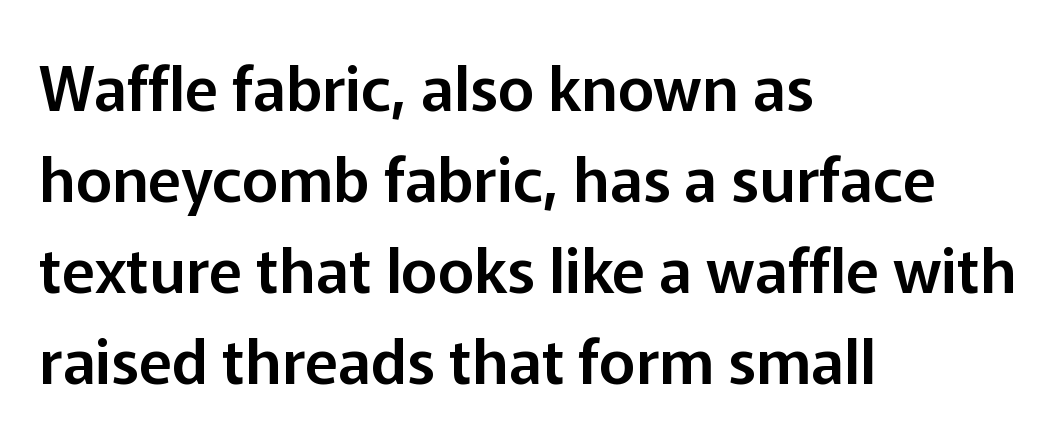
Q: Is the text italic (slanted)? A: No, it is upright.
Q: Is the typeface a serif or a sans-serif typeface? A: Sans-serif.
Q: Is the text underlined? A: No.
Q: How is the paragraph aligned? A: Left-aligned.
Q: Is the spacing between letters normal or unusually wide? A: Normal.
Q: Is the spacing between lines tight, normal or loose? A: Normal.
Q: Width (condensed, normal, or wide)? A: Normal.
Q: Stroke contrast? A: Low.
Q: x-height? A: Medium.
Q: Monospaced? A: No.
